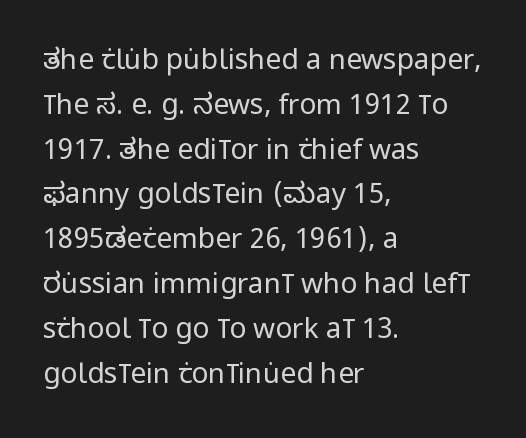
{"serif": "no", "italic": "no", "bold": "no", "weight": "regular", "width": "condensed", "stroke_contrast": "low", "x_height": "large", "monospaced": "no", "underline": "no", "align": "left", "line_spacing": "normal", "line_spacing_ratio": 1.6, "letter_spacing": "normal", "letter_spacing_em": 0.0, "glyph_px": 28}
